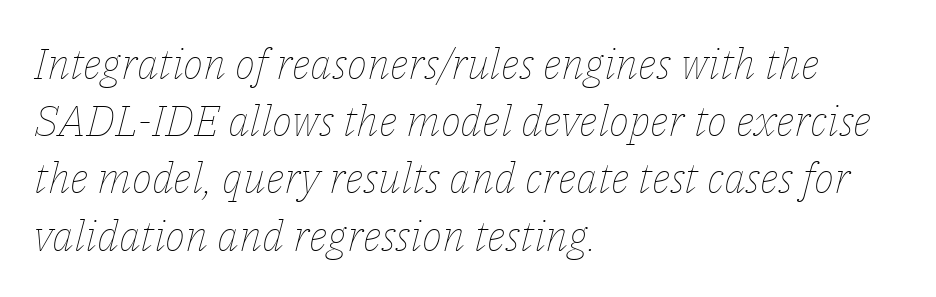
The image shows 43 px thin type, italic (leaning right); set left-aligned, normal line spacing (1.33x), normal letter spacing, not underlined; low stroke contrast and a medium x-height.
